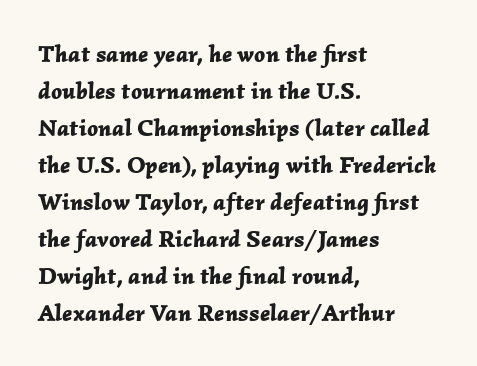
The image shows 24 px bold type, italic (leaning right); set left-aligned, normal line spacing (1.54x), normal letter spacing, not underlined.
